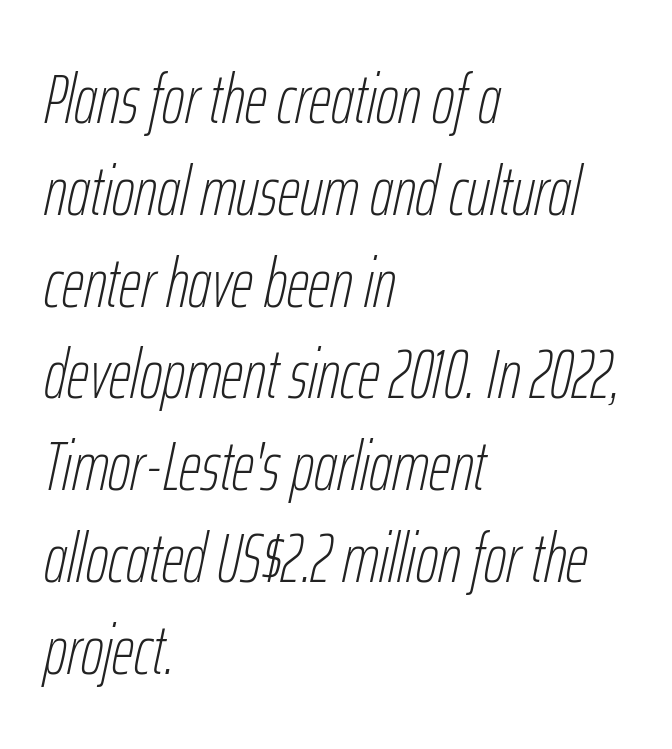
The image shows 69 px thin, condensed type, italic (leaning right); set left-aligned, normal line spacing (1.33x), normal letter spacing, not underlined; low stroke contrast and a medium x-height.
